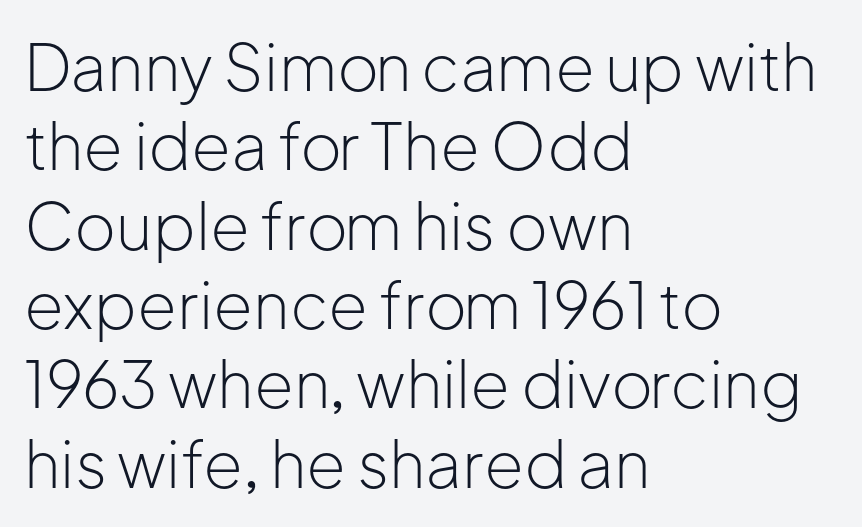
The image shows 64 px light sans-serif type, upright; set left-aligned, line spacing 1.24x, normal letter spacing, not underlined; low stroke contrast and a medium x-height.
